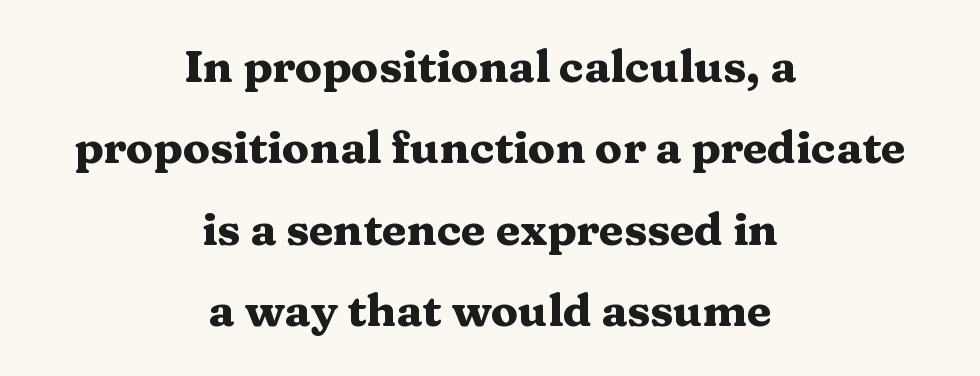
{"serif": "yes", "italic": "no", "bold": "yes", "weight": "heavy", "width": "wide", "stroke_contrast": "medium", "x_height": "medium", "monospaced": "no", "underline": "no", "align": "center", "line_spacing_ratio": 1.81, "letter_spacing": "normal", "letter_spacing_em": 0.0, "glyph_px": 45}
